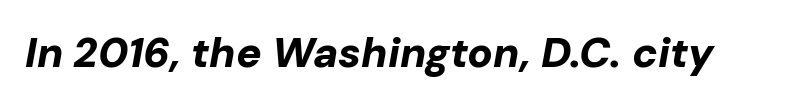
Q: Is the text bold? A: Yes.
Q: Is the text italic (slanted)? A: Yes, it leans right by about 10 degrees.
Q: Is the text underlined? A: No.
Q: Is the spacing between letters normal or unusually wide? A: Normal.
Q: Width (condensed, normal, or wide)? A: Normal.
Q: Stroke contrast? A: Low.
Q: x-height? A: Medium.
Q: Monospaced? A: No.
